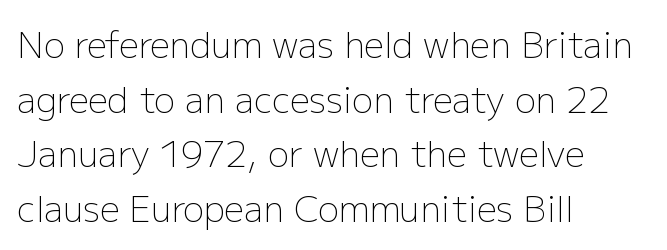
The image shows 35 px light sans-serif type, upright; set left-aligned, normal line spacing (1.56x), normal letter spacing, not underlined; low stroke contrast and a medium x-height.
